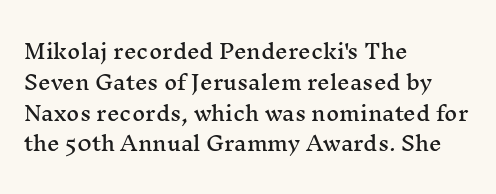
The image shows 20 px text type, upright; set left-aligned, normal line spacing (1.54x), normal letter spacing, not underlined.
